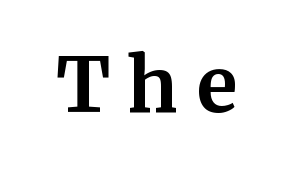
The image shows 76 px bold serif type, upright; set unusually wide letter spacing (+0.23 em), not underlined; medium stroke contrast and a medium x-height.
